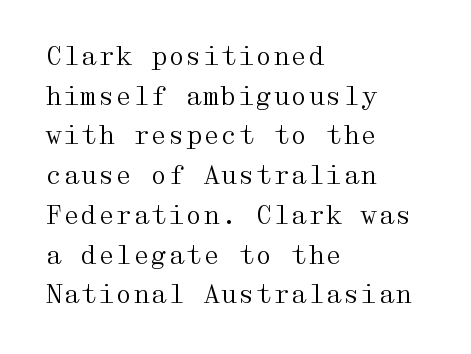
No italicization has been applied; the sample stays upright. Which margin do the lines hug? The left one — the right edge is uneven. Interline gaps are of average width in this sample. Descender tails drop into unmarked territory.
